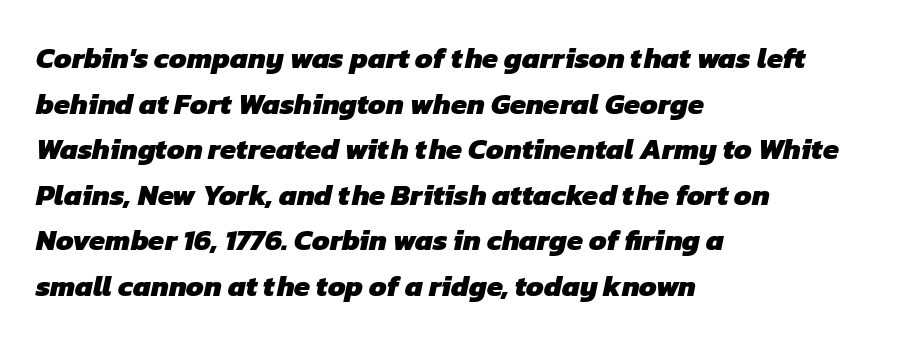
Q: Is the text bold? A: Yes.
Q: Is the typeface a serif or a sans-serif typeface? A: Sans-serif.
Q: Is the text underlined? A: No.
Q: How is the paragraph aligned? A: Left-aligned.
Q: Is the spacing between letters normal or unusually wide? A: Normal.
Q: Is the spacing between lines tight, normal or loose? A: Normal.
Q: Width (condensed, normal, or wide)? A: Normal.
Q: Stroke contrast? A: Low.
Q: x-height? A: Medium.
Q: Monospaced? A: No.
